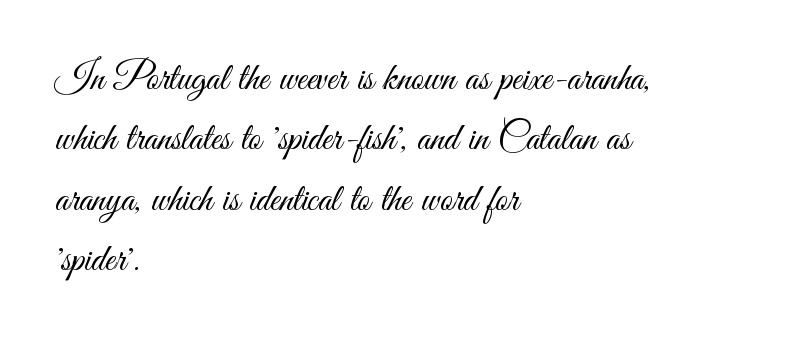
Between one letter and the next there's only the usual sliver of space. This sample is left-justified, so line endings fall wherever the words run out. This is sans-serif lettering, the kind often seen on screens and signage. Stroke mass is kept to a normal reading level or below.
